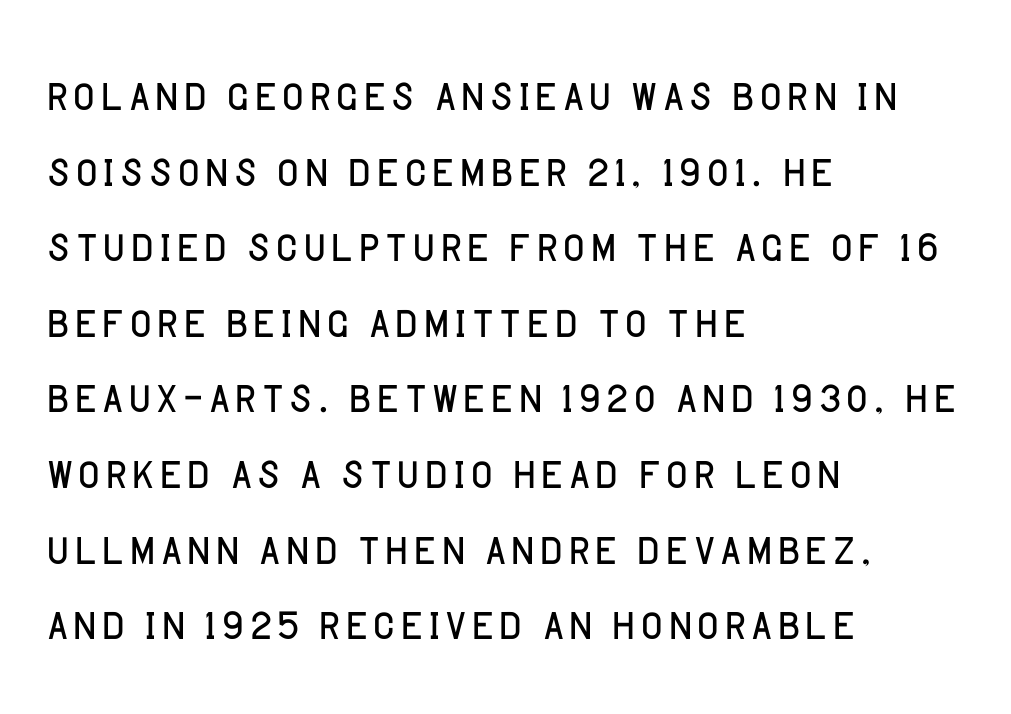
{"serif": "no", "italic": "no", "bold": "no", "weight": "light", "width": "normal", "stroke_contrast": "low", "x_height": "large", "monospaced": "no", "underline": "no", "align": "left", "line_spacing": "normal", "line_spacing_ratio": 1.26, "letter_spacing": "normal", "letter_spacing_em": 0.0, "glyph_px": 60}
